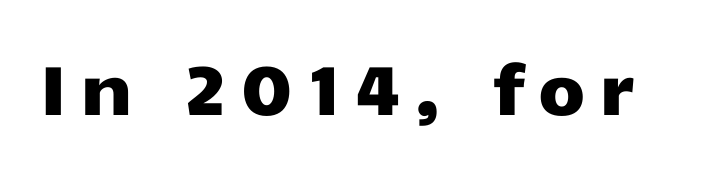
Characters remain perfectly vertical along every line. Plain, unruled lines of type. Is this a fixed-width face? No — the glyphs have proportional, varying widths. What kind of face is this? One without serifs — a sans.
